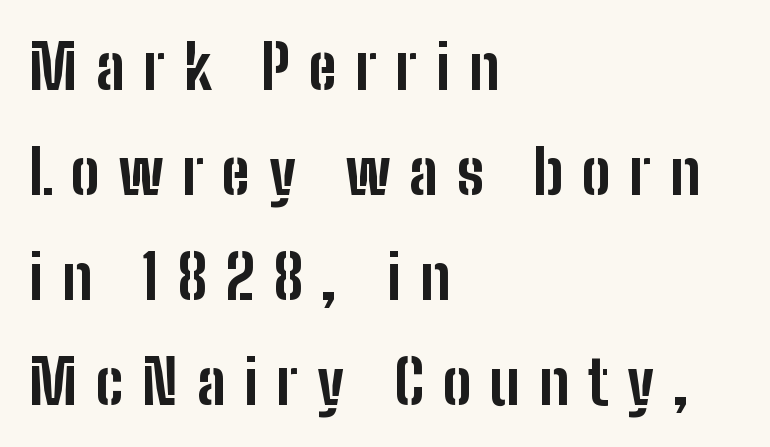
Q: Is the text bold? A: Yes.
Q: Is the text italic (slanted)? A: No, it is upright.
Q: Is the typeface a serif or a sans-serif typeface? A: Sans-serif.
Q: Is the text underlined? A: No.
Q: How is the paragraph aligned? A: Left-aligned.
Q: Is the spacing between letters normal or unusually wide? A: Unusually wide.
Q: Width (condensed, normal, or wide)? A: Condensed.
Q: Stroke contrast? A: Low.
Q: x-height? A: Medium.
Q: Monospaced? A: No.
